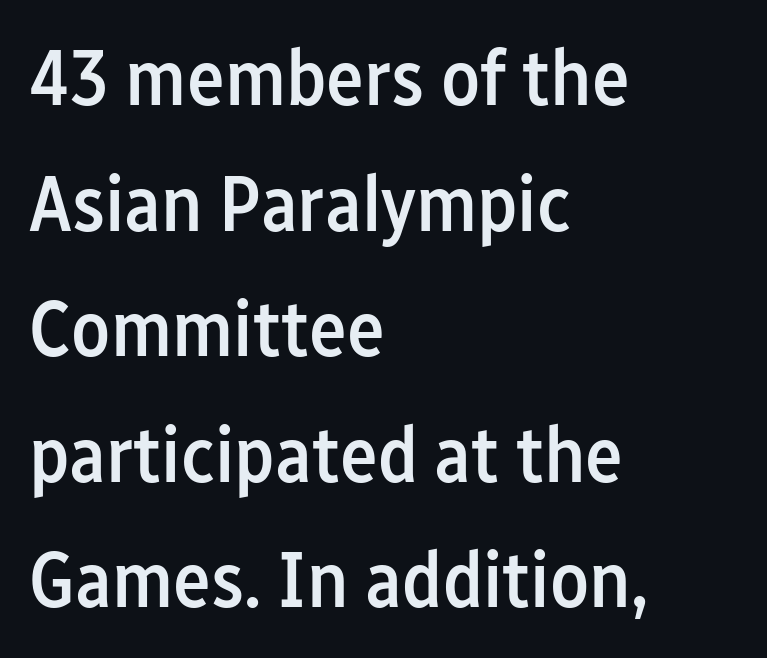
Nobody touched the tracking dial on this one. Has an underline been added? It has not. The leading is moderate, giving the passage an even texture. Spacing verdict: proportional, widths tailored to each character.
